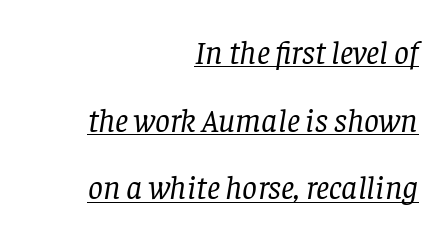
Do the characters align in a grid? No, the font is proportional. These characters rest on top of a visible drawn line. Horizontally, the lines are justified to the trailing edge only. Regarding leading, the lines here are spaced well apart.
